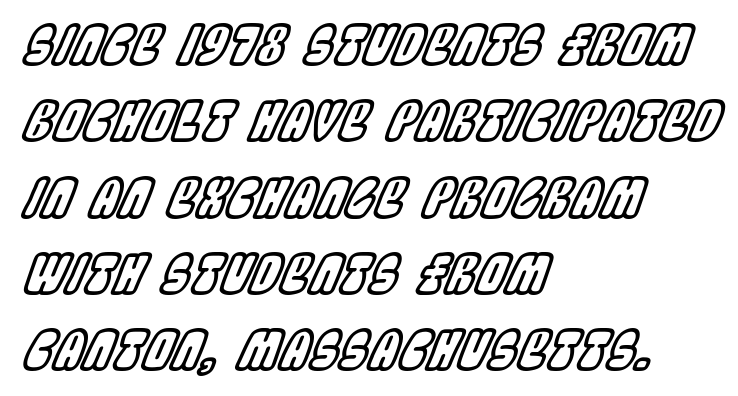
The image shows 53 px condensed type, italic (leaning right); set left-aligned, normal line spacing (1.44x), normal letter spacing, not underlined; a large x-height.
